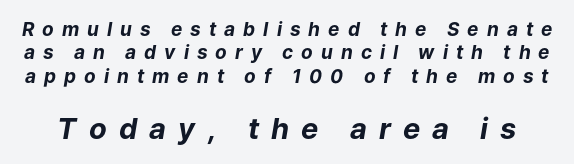
The image shows 29 px bold type, italic (leaning right); set line spacing 1.23x, unusually wide letter spacing (+0.42 em), not underlined; the second (bottom) block is 1.53x larger; low stroke contrast and a medium x-height.
